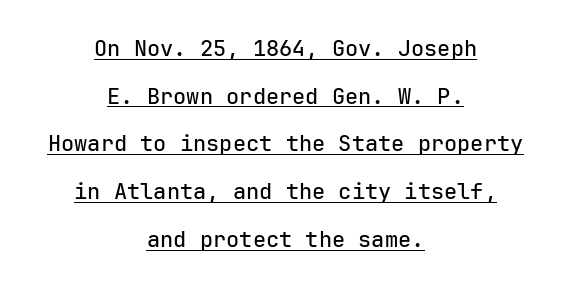
Q: Is the text italic (slanted)? A: No, it is upright.
Q: Is the text underlined? A: Yes.
Q: How is the paragraph aligned? A: Centered.
Q: Is the spacing between letters normal or unusually wide? A: Normal.
Q: Is the spacing between lines tight, normal or loose? A: Loose.
